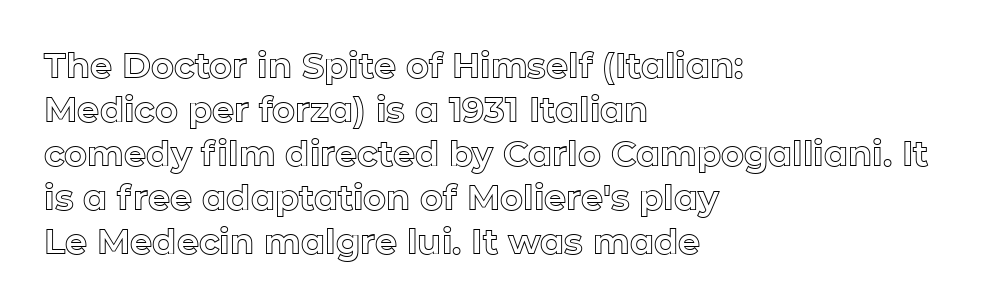
{"italic": "no", "width": "normal", "x_height": "medium", "monospaced": "no", "underline": "no", "align": "left", "line_spacing": "normal", "line_spacing_ratio": 1.26, "letter_spacing": "normal", "letter_spacing_em": 0.0, "glyph_px": 35}
